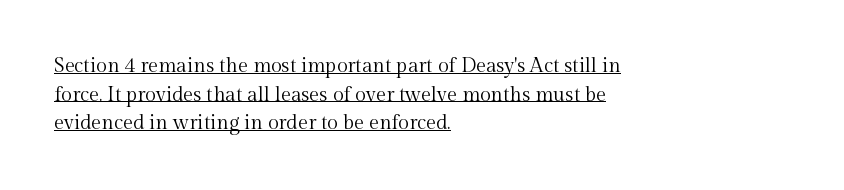
Q: Is the text bold? A: No.
Q: Is the text italic (slanted)? A: No, it is upright.
Q: Is the text underlined? A: Yes.
Q: How is the paragraph aligned? A: Left-aligned.
Q: Is the spacing between letters normal or unusually wide? A: Normal.
Q: Is the spacing between lines tight, normal or loose? A: Normal.
